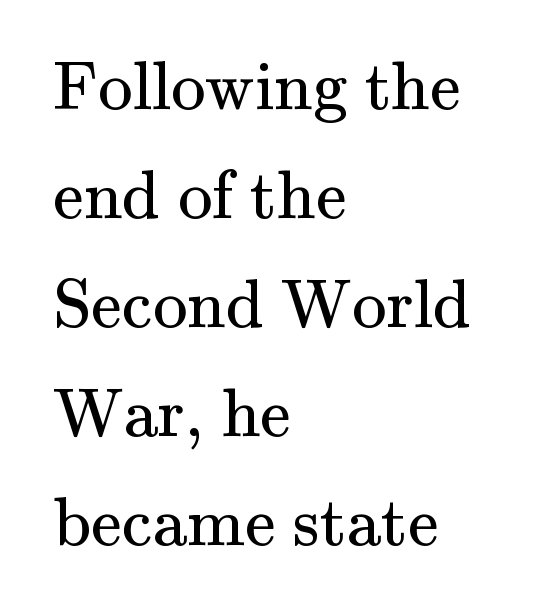
Q: Is the text bold? A: No.
Q: Is the text italic (slanted)? A: No, it is upright.
Q: Is the typeface a serif or a sans-serif typeface? A: Serif.
Q: Is the text underlined? A: No.
Q: How is the paragraph aligned? A: Left-aligned.
Q: Is the spacing between letters normal or unusually wide? A: Normal.
Q: Is the spacing between lines tight, normal or loose? A: Normal.
Q: Width (condensed, normal, or wide)? A: Normal.
Q: Stroke contrast? A: Medium.
Q: x-height? A: Small.
Q: Monospaced? A: No.
